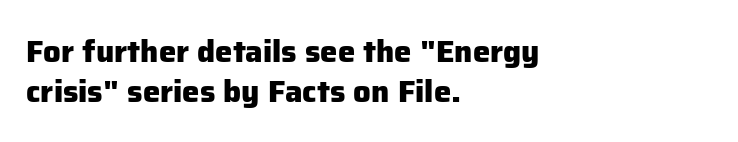
The image shows 31 px heavy sans-serif type, upright; set left-aligned, normal line spacing (1.29x), normal letter spacing, not underlined; low stroke contrast and a medium x-height.
